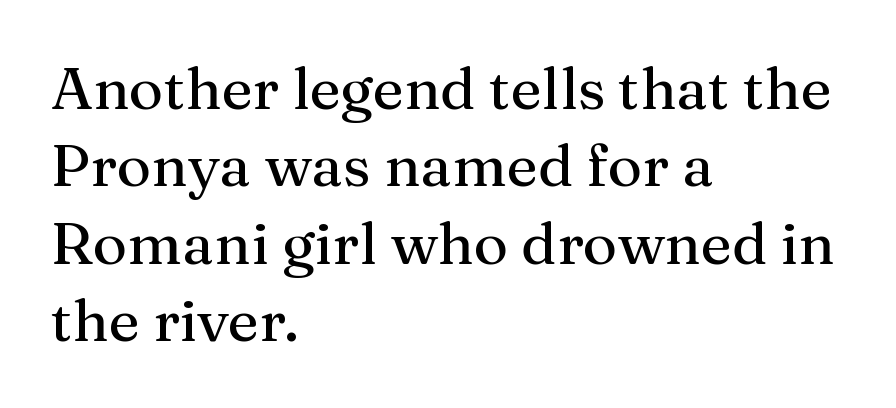
Note: serifs present on the glyphs. Default kerning and tracking; the words read as compact shapes. The lettering stays uniformly vertical, giving the passage a roman look. Descender tails drop into unmarked territory. These lines are set flush left with a ragged right edge. The leading is moderate, giving the passage an even texture.
